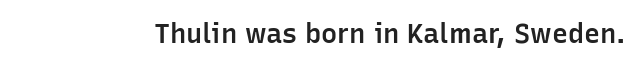
{"italic": "no", "bold": "semi", "underline": "no", "letter_spacing": "normal", "letter_spacing_em": 0.0, "glyph_px": 27}
